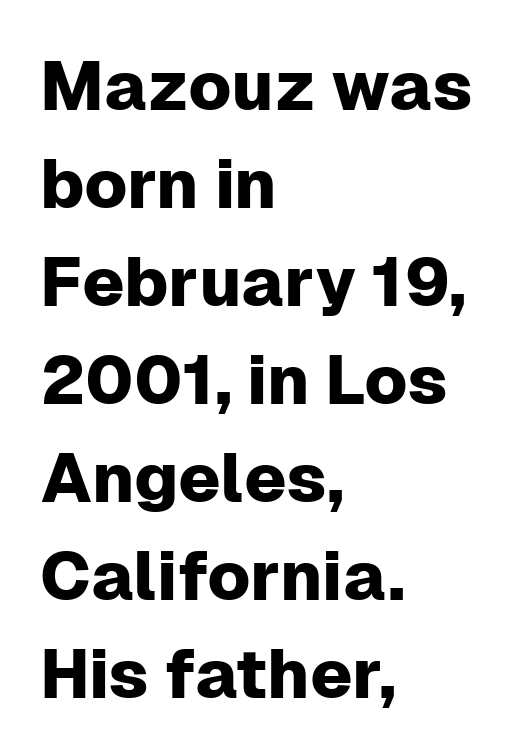
The image shows 69 px sans-serif type, upright; set left-aligned, normal line spacing (1.42x), normal letter spacing, not underlined; low stroke contrast and a medium x-height.
